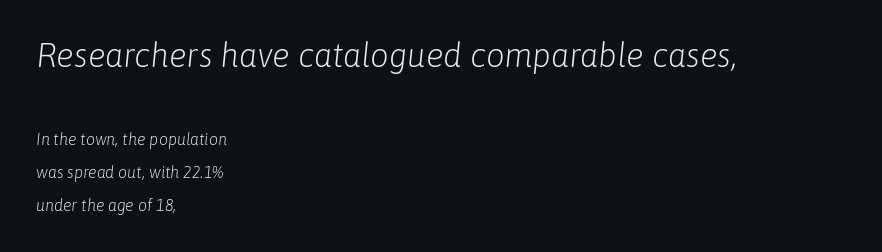
Q: Is the text bold? A: No.
Q: Is the text italic (slanted)? A: Yes, it leans right by about 6 degrees.
Q: Is the text underlined? A: No.
Q: How is the paragraph aligned? A: Left-aligned.
Q: Is the spacing between letters normal or unusually wide? A: Normal.
Q: Is the spacing between lines tight, normal or loose? A: Loose.
Q: Which block of text is set in a larger size, the first (top) or the second (bottom)? A: The first (top) one.
Q: Width (condensed, normal, or wide)? A: Normal.
Q: Stroke contrast? A: Low.
Q: x-height? A: Medium.
Q: Monospaced? A: No.
